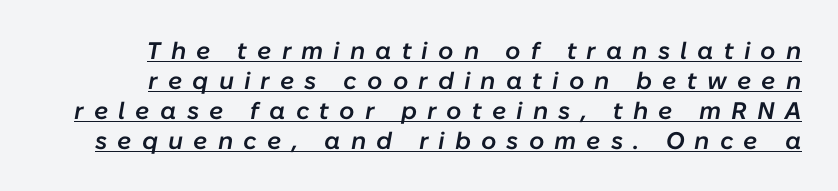
Students, observe: this is what conventionally led text looks like. These lines have a slow, spaced-out rhythm from letter to letter. I'd describe the lettering as semibold — firm but not a full bold. Descenders here cross a horizontal rule under the line. Italic? Definitely — the glyphs are oblique.
